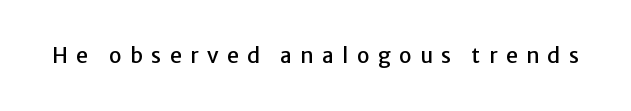
The image shows 21 px text type, upright; set unusually wide letter spacing (+0.4 em), not underlined.
